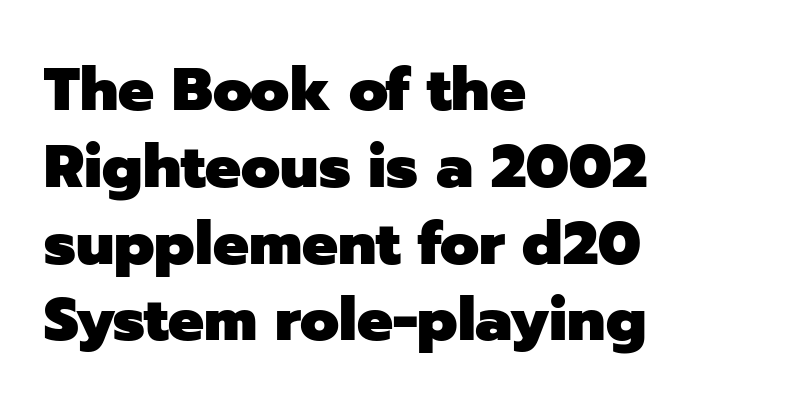
The image shows 60 px heavy sans-serif type, upright; set left-aligned, normal line spacing (1.28x), normal letter spacing, not underlined; low stroke contrast and a medium x-height.
